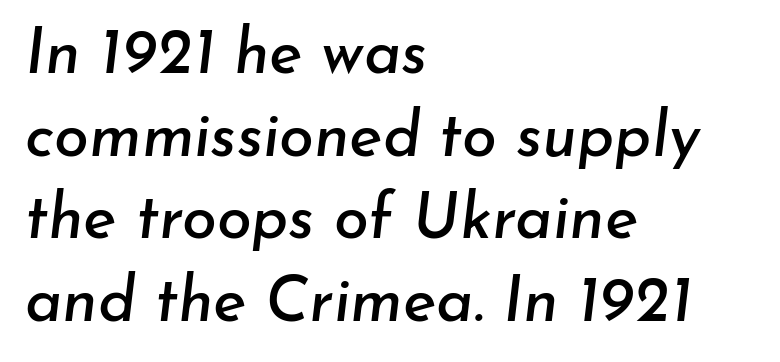
The image shows 63 px text type, italic (leaning right); set left-aligned, normal line spacing (1.31x), normal letter spacing, not underlined; low stroke contrast and a small x-height.
